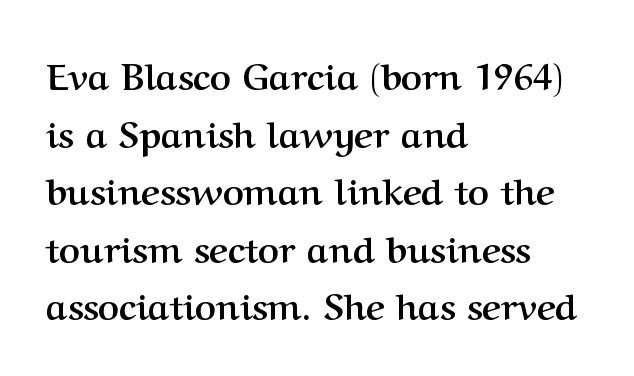
{"serif": "yes", "italic": "no", "bold": "yes", "weight": "semibold", "width": "normal", "stroke_contrast": "medium", "x_height": "medium", "monospaced": "no", "underline": "no", "align": "left", "line_spacing": "normal", "line_spacing_ratio": 1.6, "letter_spacing": "normal", "letter_spacing_em": 0.0, "glyph_px": 36}
